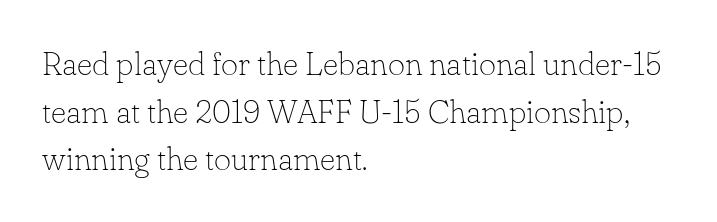
Q: Is the text bold? A: No.
Q: Is the text italic (slanted)? A: No, it is upright.
Q: Is the typeface a serif or a sans-serif typeface? A: Serif.
Q: Is the text underlined? A: No.
Q: How is the paragraph aligned? A: Left-aligned.
Q: Is the spacing between letters normal or unusually wide? A: Normal.
Q: Is the spacing between lines tight, normal or loose? A: Normal.
Q: Width (condensed, normal, or wide)? A: Normal.
Q: Stroke contrast? A: Low.
Q: x-height? A: Small.
Q: Monospaced? A: No.
